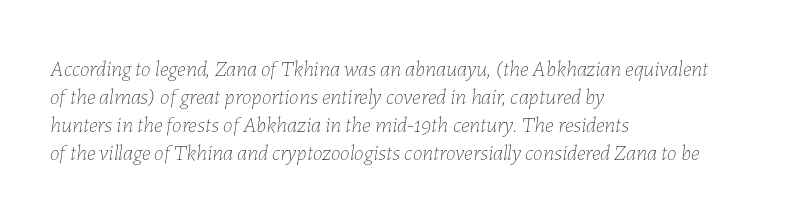
The image shows 22 px text type, italic (leaning right); set left-aligned, normal line spacing (1.27x), normal letter spacing, not underlined.
